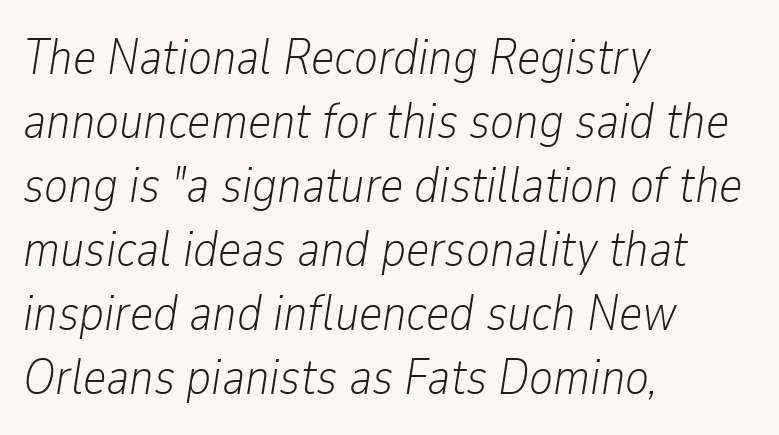
The line-height multiplier appears to be the usual default. Spacing between characters is what you'd get straight out of the box. You could not count columns in this text — the font is proportionally spaced. Tall strokes in this sample are angled rather than plumb. On a weight scale, this lands at 450 or below. Teacher's note: observe the even left margin — that is flush-left alignment.
